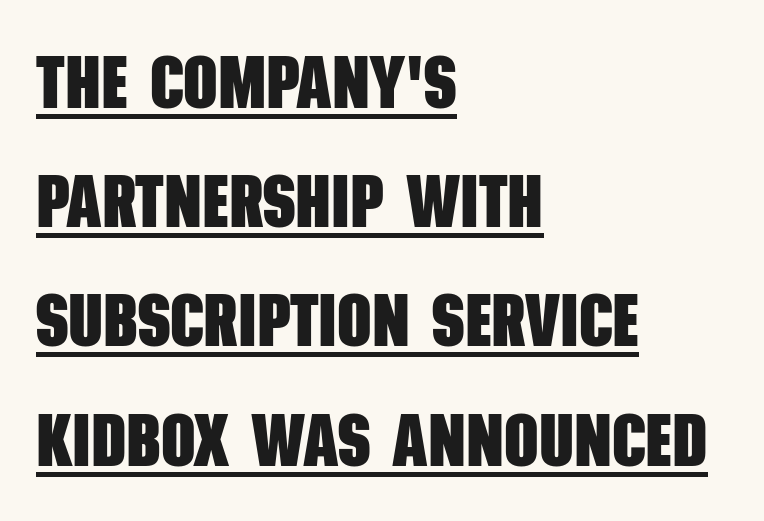
Honestly, the underline is the first thing you notice here. The rendering uses natural spacing where letterforms have individual widths. The characters display no serif detailing; their extremities are plain. Where is the straight margin? On the left. Students, observe: this is what conventionally led text looks like. Tracking here is standard; glyphs follow each other at the usual distance.
